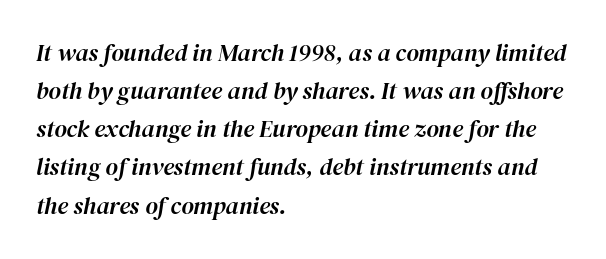
Q: Is the text italic (slanted)? A: Yes, it leans right by about 12 degrees.
Q: Is the text underlined? A: No.
Q: How is the paragraph aligned? A: Left-aligned.
Q: Is the spacing between letters normal or unusually wide? A: Normal.
Q: Is the spacing between lines tight, normal or loose? A: Normal.
